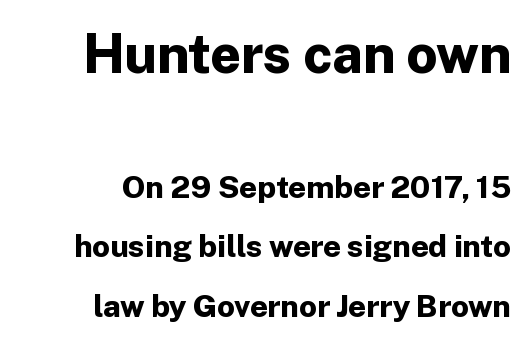
The image shows 54 px bold sans-serif type, upright; set loose line spacing (1.92x), normal letter spacing, not underlined; the first (top) block is 1.74x larger; low stroke contrast and a medium x-height.
